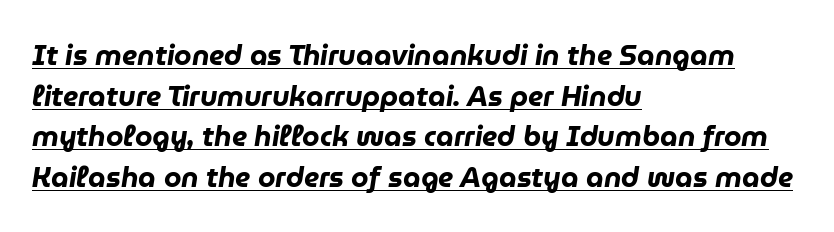
{"italic": "yes", "lean": "right", "slant_degrees": 9, "bold": "yes", "weight": "heavy", "width": "normal", "stroke_contrast": "low", "x_height": "medium", "monospaced": "no", "underline": "yes", "align": "left", "line_spacing": "normal", "line_spacing_ratio": 1.45, "letter_spacing": "normal", "letter_spacing_em": 0.0, "glyph_px": 28}
